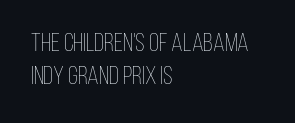
The image shows 26 px text type, upright; set left-aligned, normal line spacing (1.27x), normal letter spacing, not underlined.
